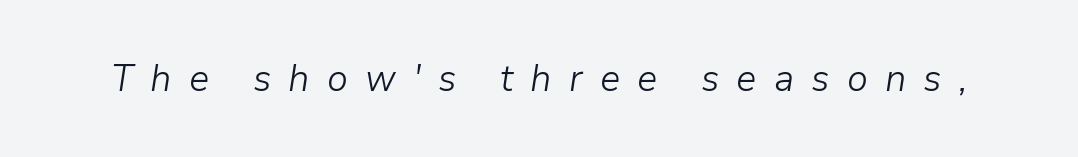
{"italic": "yes", "lean": "right", "slant_degrees": 9, "bold": "no", "weight": "light", "width": "normal", "stroke_contrast": "low", "x_height": "medium", "monospaced": "no", "underline": "no", "letter_spacing": "wide", "letter_spacing_em": 0.45, "glyph_px": 38}
